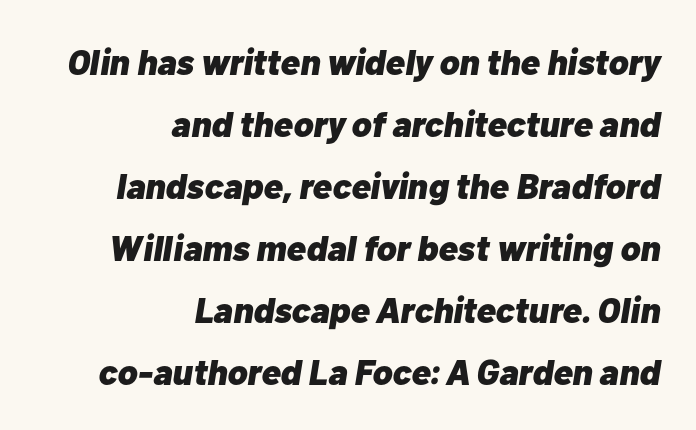
The image shows 36 px heavy type, italic (leaning right); set right-aligned, line spacing 1.72x, normal letter spacing, not underlined; low stroke contrast and a medium x-height.
